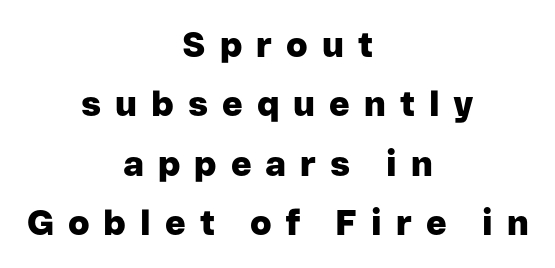
A full-strength bold gives these letters their thick strokes. Has an underline been added? It has not. The type sits square on the baseline with zero lean. The horizontal fit of the characters is loose and conspicuously gappy. The paragraph has two soft edges and a firm central axis.
